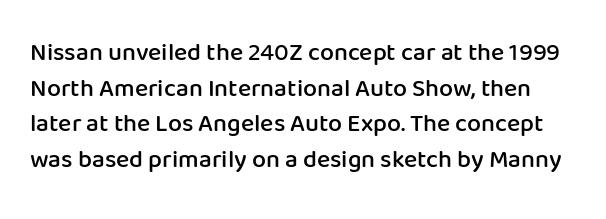
{"italic": "no", "bold": "semi", "underline": "no", "line_spacing": "normal", "line_spacing_ratio": 1.43, "letter_spacing": "normal", "letter_spacing_em": 0.0, "glyph_px": 25}
